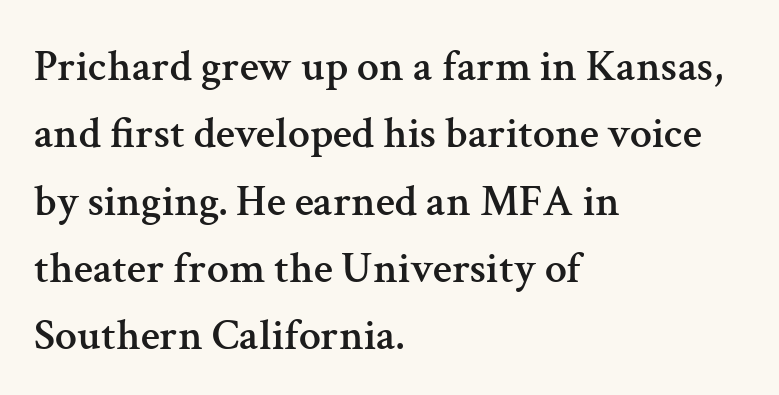
{"serif": "yes", "italic": "no", "width": "normal", "stroke_contrast": "medium", "x_height": "medium", "monospaced": "no", "underline": "no", "align": "left", "line_spacing": "normal", "line_spacing_ratio": 1.53, "letter_spacing": "normal", "letter_spacing_em": 0.0, "glyph_px": 44}
